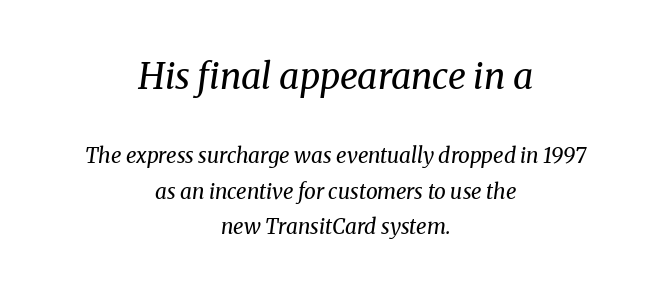
{"serif": "yes", "italic": "yes", "lean": "right", "slant_degrees": 8, "bold": "no", "weight": "regular", "width": "normal", "stroke_contrast": "medium", "x_height": "medium", "monospaced": "no", "underline": "no", "align": "center", "line_spacing": "normal", "line_spacing_ratio": 1.68, "letter_spacing": "normal", "letter_spacing_em": 0.0, "larger_block": "first", "size_ratio": 1.71, "glyph_px": 36}
